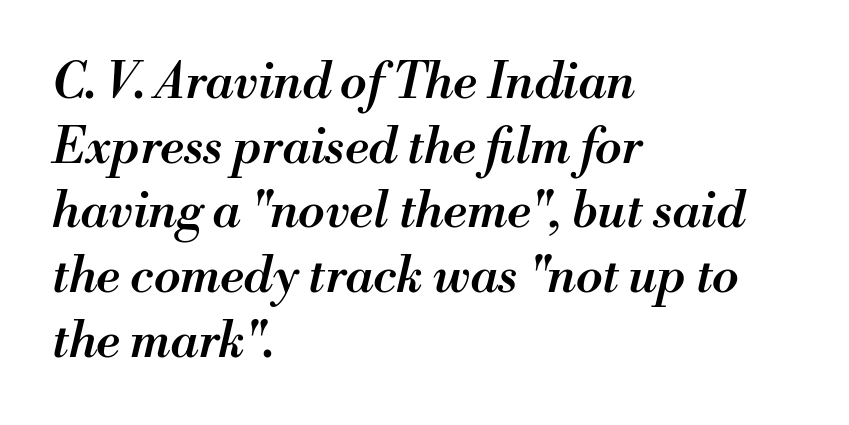
Decoration check: the copy has no underline. Is the letter spacing exaggerated? No — it looks like the ordinary default. Slant detected: the letters are inclined. Typeset ragged right — the left edge is the straight one. The letters are semibold — heavier than regular but short of a full bold. Do the characters align in a grid? No, the font is proportional.
